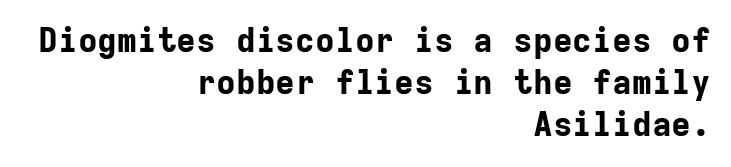
The image shows 33 px bold sans-serif type, upright, monospaced; set right-aligned, normal line spacing (1.28x), normal letter spacing, not underlined; low stroke contrast and a medium x-height.
